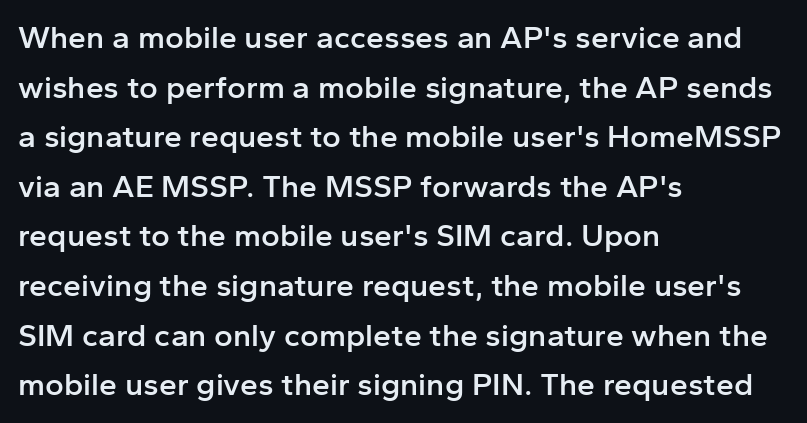
The image shows 32 px semibold sans-serif type, upright; set left-aligned, normal line spacing (1.55x), normal letter spacing, not underlined; low stroke contrast and a medium x-height.
